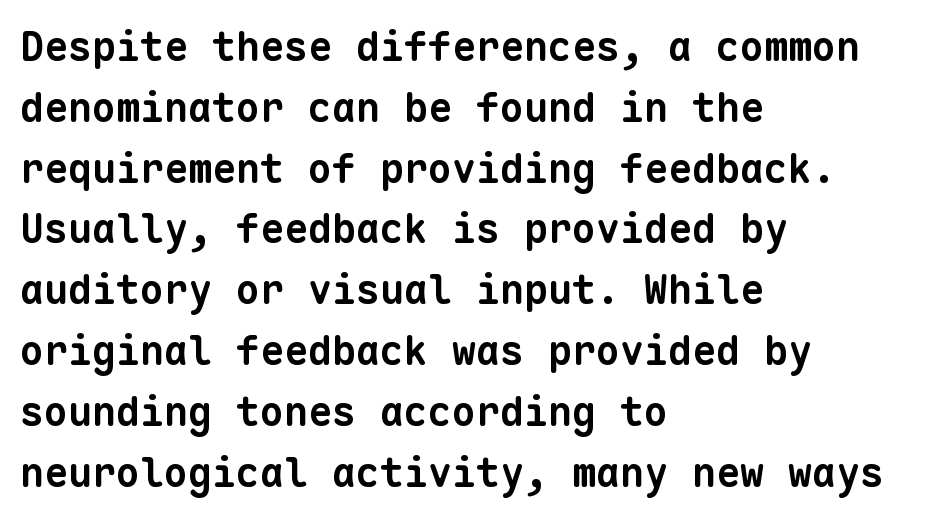
The image shows 40 px bold sans-serif type, monospaced; set left-aligned, normal line spacing (1.52x), normal letter spacing, not underlined; low stroke contrast and a medium x-height.
